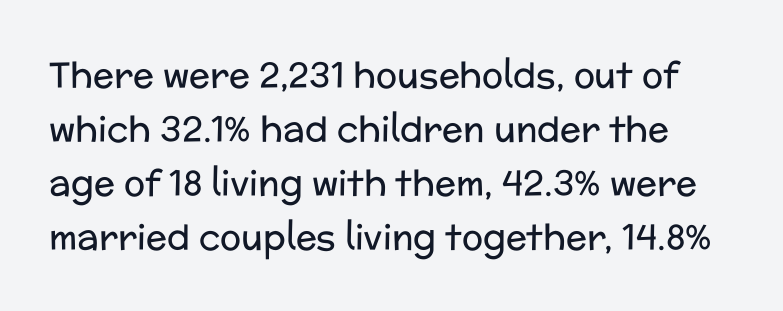
The image shows 35 px regular-weight sans-serif type, upright; set normal line spacing (1.54x), normal letter spacing, not underlined; low stroke contrast and a medium x-height.
